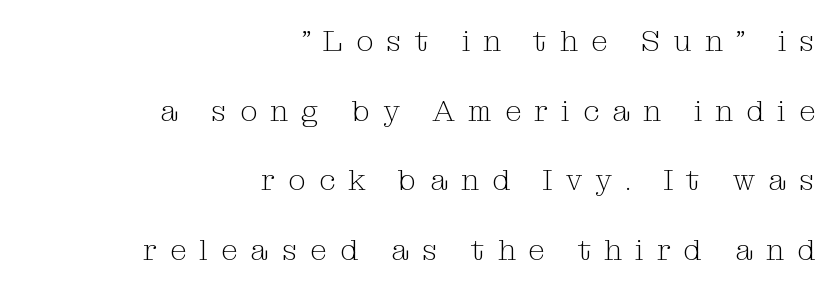
Q: Is the text bold? A: No.
Q: Is the text italic (slanted)? A: No, it is upright.
Q: Is the typeface a serif or a sans-serif typeface? A: Serif.
Q: Is the text underlined? A: No.
Q: How is the paragraph aligned? A: Right-aligned.
Q: Is the spacing between letters normal or unusually wide? A: Unusually wide.
Q: Is the spacing between lines tight, normal or loose? A: Loose.
Q: Width (condensed, normal, or wide)? A: Normal.
Q: Stroke contrast? A: Medium.
Q: x-height? A: Medium.
Q: Monospaced? A: No.
